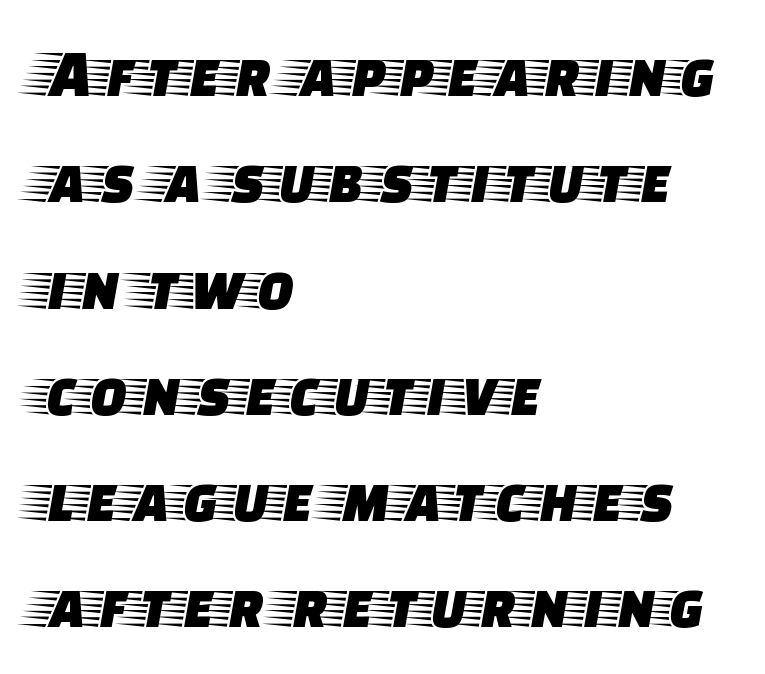
Q: Is the text italic (slanted)? A: Yes.
Q: Is the typeface a serif or a sans-serif typeface? A: Serif.
Q: Is the text underlined? A: No.
Q: How is the paragraph aligned? A: Left-aligned.
Q: Is the spacing between letters normal or unusually wide? A: Normal.
Q: Is the spacing between lines tight, normal or loose? A: Normal.
Q: Width (condensed, normal, or wide)? A: Wide.
Q: Stroke contrast? A: Low.
Q: x-height? A: Large.
Q: Monospaced? A: No.
